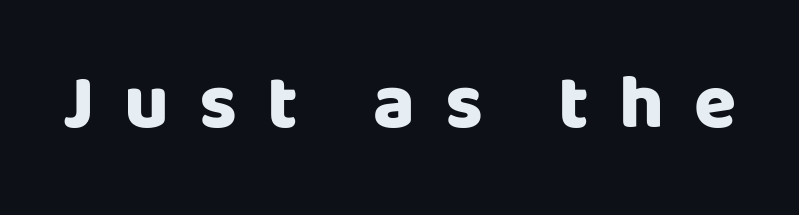
Tracking value appears strongly positive — letters spread wide. I'd call this a sans setting — the letters go barefoot. The passage shown is typed in a proportional face where columns would drift. Has an underline been added? It has not. Heft: maximum for text — a bold. Upright lettering throughout.
